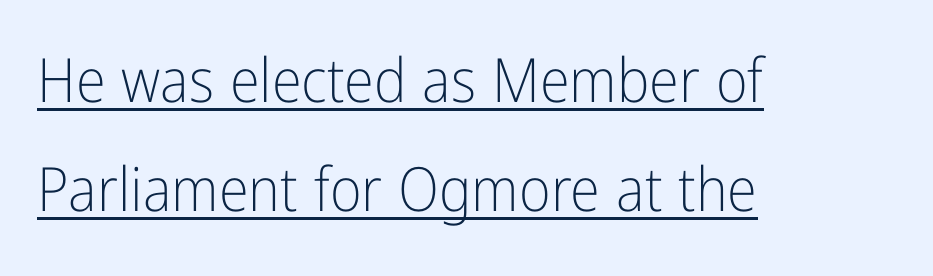
These lines are rendered in a variable-pitch font. This rendering uses left alignment, leaving the right contour irregular. Upright lettering throughout. The font sits on the lighter half of the weight spectrum, regular included. Every word sits above its own underline. The designer went with a sans here, leaving each stem footless.
